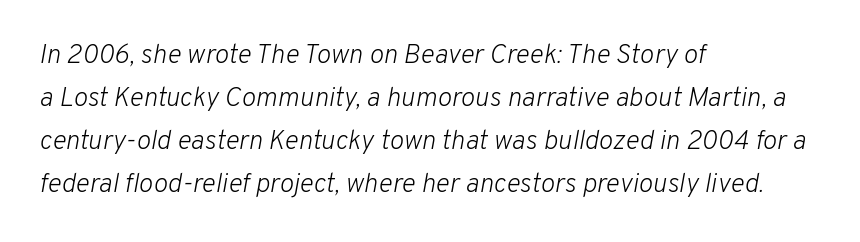
Q: Is the text bold? A: No.
Q: Is the text italic (slanted)? A: Yes, it leans right by about 10 degrees.
Q: Is the text underlined? A: No.
Q: How is the paragraph aligned? A: Left-aligned.
Q: Is the spacing between letters normal or unusually wide? A: Normal.
Q: Is the spacing between lines tight, normal or loose? A: Normal.
